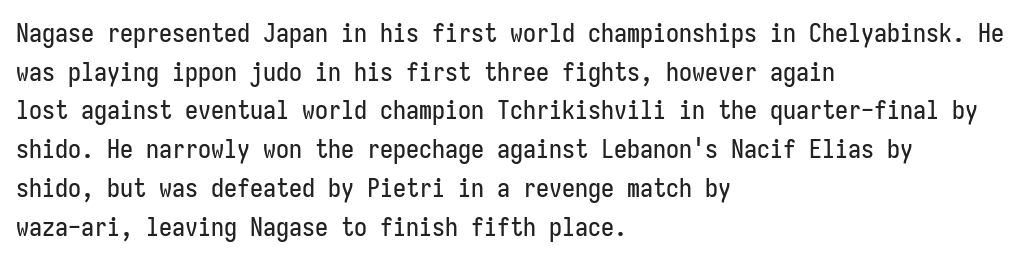
The image shows 26 px text type, upright; set left-aligned, normal line spacing (1.49x), normal letter spacing, not underlined.
